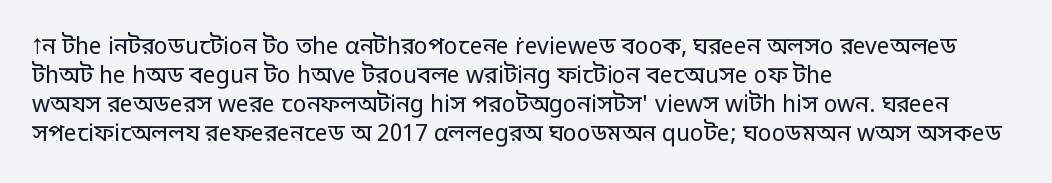
The image shows 23 px text type, upright; set left-aligned, normal line spacing (1.26x), normal letter spacing, not underlined.
